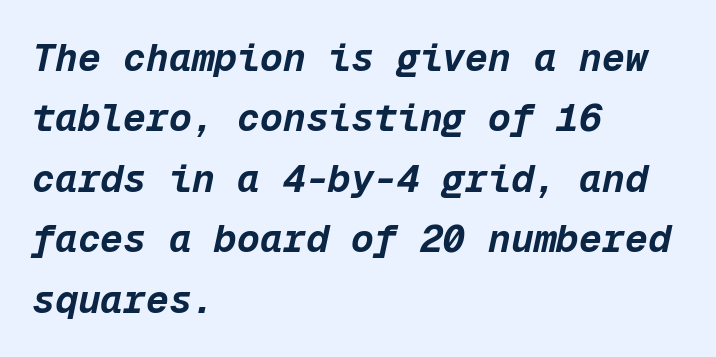
Q: Is the text bold? A: Yes.
Q: Is the text italic (slanted)? A: Yes, it leans right by about 12 degrees.
Q: Is the text underlined? A: No.
Q: How is the paragraph aligned? A: Left-aligned.
Q: Is the spacing between letters normal or unusually wide? A: Normal.
Q: Is the spacing between lines tight, normal or loose? A: Normal.
Q: Width (condensed, normal, or wide)? A: Normal.
Q: Stroke contrast? A: Low.
Q: x-height? A: Medium.
Q: Monospaced? A: Yes.
